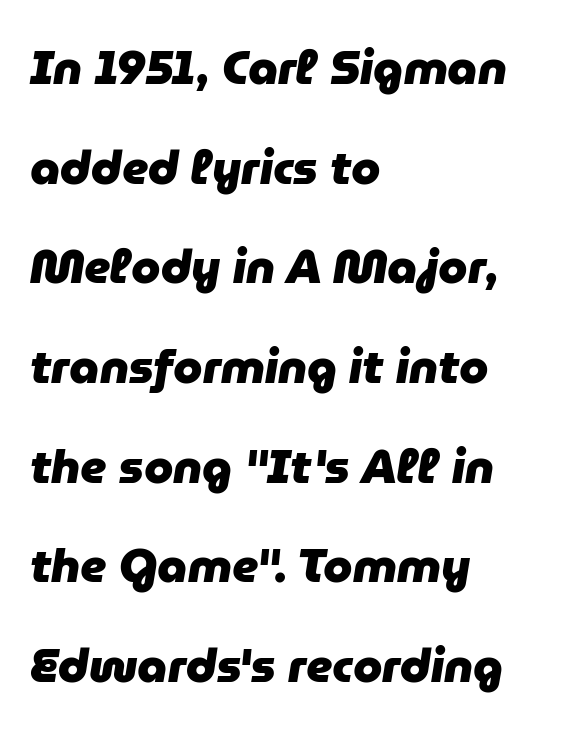
Q: Is the text bold? A: Yes.
Q: Is the text italic (slanted)? A: Yes, it leans right by about 9 degrees.
Q: Is the text underlined? A: No.
Q: How is the paragraph aligned? A: Left-aligned.
Q: Is the spacing between letters normal or unusually wide? A: Normal.
Q: Is the spacing between lines tight, normal or loose? A: Loose.
Q: Width (condensed, normal, or wide)? A: Normal.
Q: Stroke contrast? A: Low.
Q: x-height? A: Medium.
Q: Monospaced? A: No.
